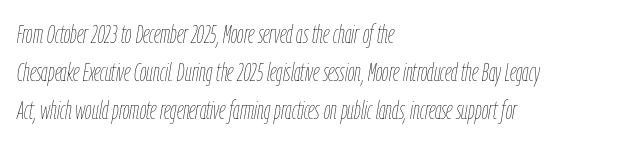
The image shows 26 px text type, italic (leaning right); set left-aligned, normal line spacing (1.47x), normal letter spacing, not underlined.
